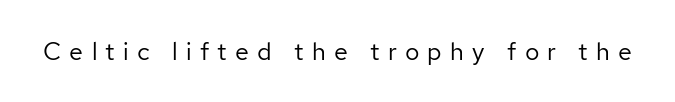
{"italic": "no", "bold": "no", "underline": "no", "letter_spacing": "wide", "letter_spacing_em": 0.33, "glyph_px": 25}
